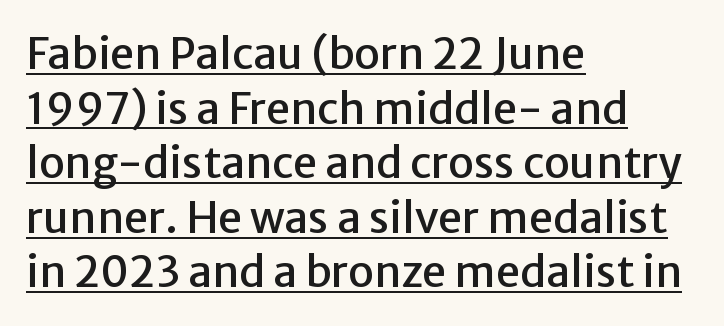
The leading is moderate, giving the passage an even texture. The horizontal fit of the characters is conventional and even. Every character sits straight up, as roman type does. The face used here is a sans, in the tradition of grotesques and geometrics. The rendering uses natural spacing where letterforms have individual widths. The paragraph has a hard left edge and a soft right edge.
